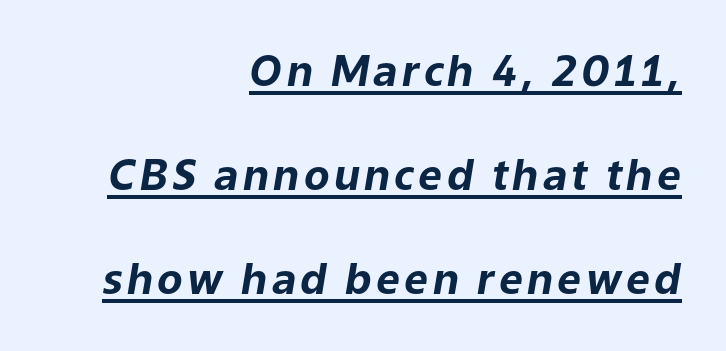
The image shows 42 px bold type, italic (leaning right); set right-aligned, loose line spacing (2.48x), underlined; low stroke contrast and a medium x-height.
